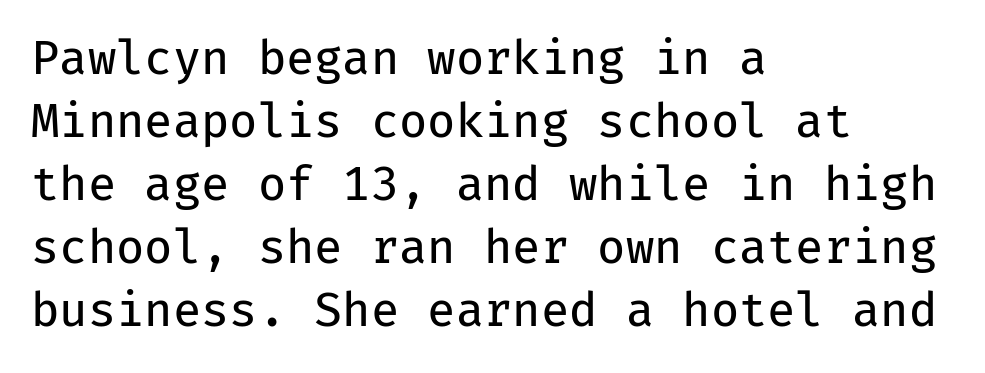
Q: Is the text bold? A: No.
Q: Is the text italic (slanted)? A: No, it is upright.
Q: Is the typeface a serif or a sans-serif typeface? A: Sans-serif.
Q: Is the text underlined? A: No.
Q: How is the paragraph aligned? A: Left-aligned.
Q: Is the spacing between letters normal or unusually wide? A: Normal.
Q: Is the spacing between lines tight, normal or loose? A: Normal.
Q: Width (condensed, normal, or wide)? A: Normal.
Q: Stroke contrast? A: Low.
Q: x-height? A: Medium.
Q: Monospaced? A: Yes.
